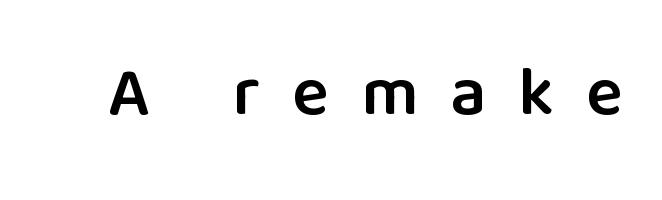
{"serif": "no", "italic": "no", "bold": "semi", "weight": "semibold", "width": "normal", "stroke_contrast": "low", "x_height": "medium", "monospaced": "no", "underline": "no", "letter_spacing": "wide", "letter_spacing_em": 0.47, "glyph_px": 69}
